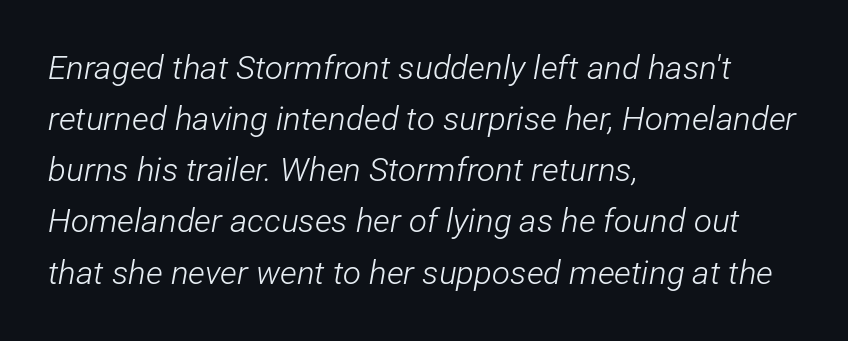
Q: Is the text bold? A: No.
Q: Is the text italic (slanted)? A: Yes, it leans right by about 12 degrees.
Q: Is the text underlined? A: No.
Q: How is the paragraph aligned? A: Left-aligned.
Q: Is the spacing between letters normal or unusually wide? A: Normal.
Q: Is the spacing between lines tight, normal or loose? A: Normal.
Q: Width (condensed, normal, or wide)? A: Condensed.
Q: Stroke contrast? A: Low.
Q: x-height? A: Medium.
Q: Monospaced? A: No.
